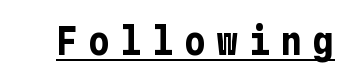
The image shows 36 px bold, condensed sans-serif type, upright; set unusually wide letter spacing (+0.29 em), underlined; low stroke contrast and a medium x-height.
